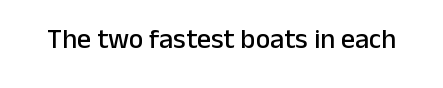
Tracking here is standard; glyphs follow each other at the usual distance. You can tell it's not italic because the verticals are truly vertical. Typographically, this falls in the sans-serif category. The letters advance in unequal steps, a hallmark of proportional type. No word sits above an underline.
